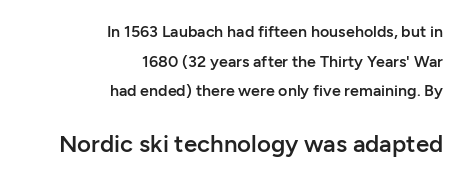
The image shows 24 px text type, upright; set right-aligned, line spacing 1.85x, normal letter spacing, not underlined; the second (bottom) block is 1.5x larger.
